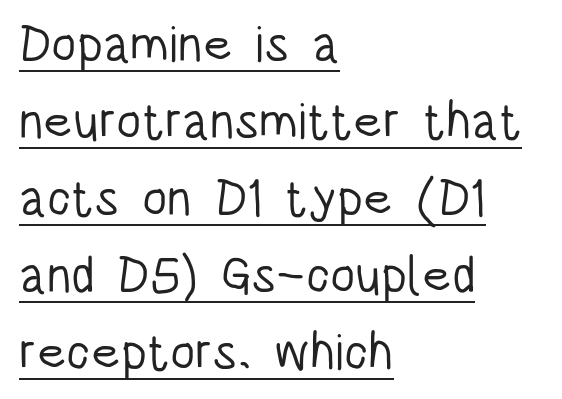
{"serif": "no", "italic": "no", "bold": "no", "weight": "light", "width": "condensed", "stroke_contrast": "low", "x_height": "large", "monospaced": "no", "underline": "yes", "align": "left", "line_spacing": "normal", "line_spacing_ratio": 1.51, "letter_spacing": "normal", "letter_spacing_em": 0.0, "glyph_px": 51}
